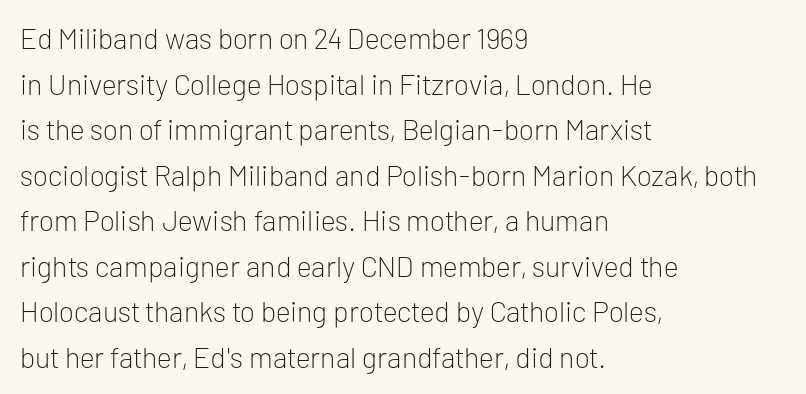
{"serif": "no", "italic": "no", "bold": "no", "weight": "light", "width": "normal", "stroke_contrast": "low", "x_height": "medium", "monospaced": "no", "underline": "no", "align": "left", "line_spacing": "normal", "line_spacing_ratio": 1.57, "letter_spacing": "normal", "letter_spacing_em": 0.0, "glyph_px": 29}
